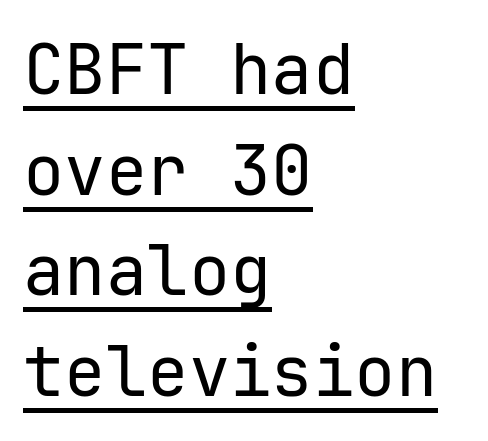
{"serif": "no", "italic": "no", "bold": "no", "weight": "regular", "width": "normal", "stroke_contrast": "low", "x_height": "medium", "underline": "yes", "align": "left", "line_spacing": "normal", "line_spacing_ratio": 1.46, "letter_spacing": "normal", "letter_spacing_em": 0.0, "glyph_px": 69}
